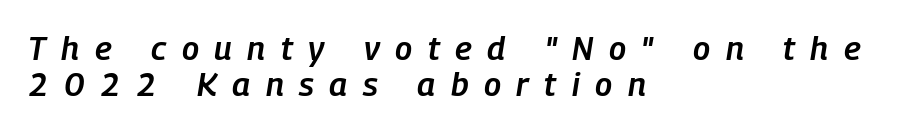
The image shows 33 px semibold, condensed type, italic (leaning right); set left-aligned, tight line spacing (1.09x), unusually wide letter spacing (+0.47 em), not underlined; low stroke contrast and a medium x-height.
